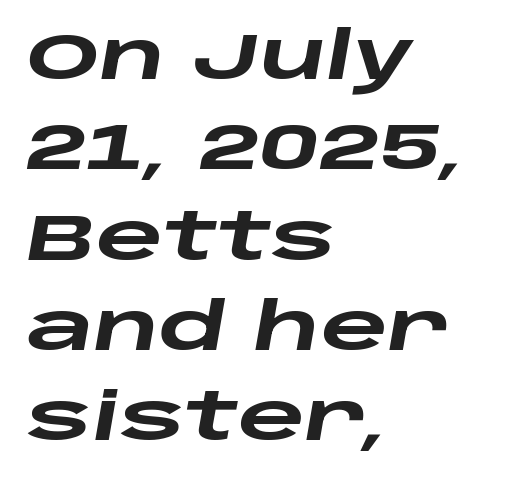
The image shows 65 px heavy, wide type, italic (leaning right); set left-aligned, normal line spacing (1.39x), normal letter spacing, not underlined; low stroke contrast and a large x-height.
